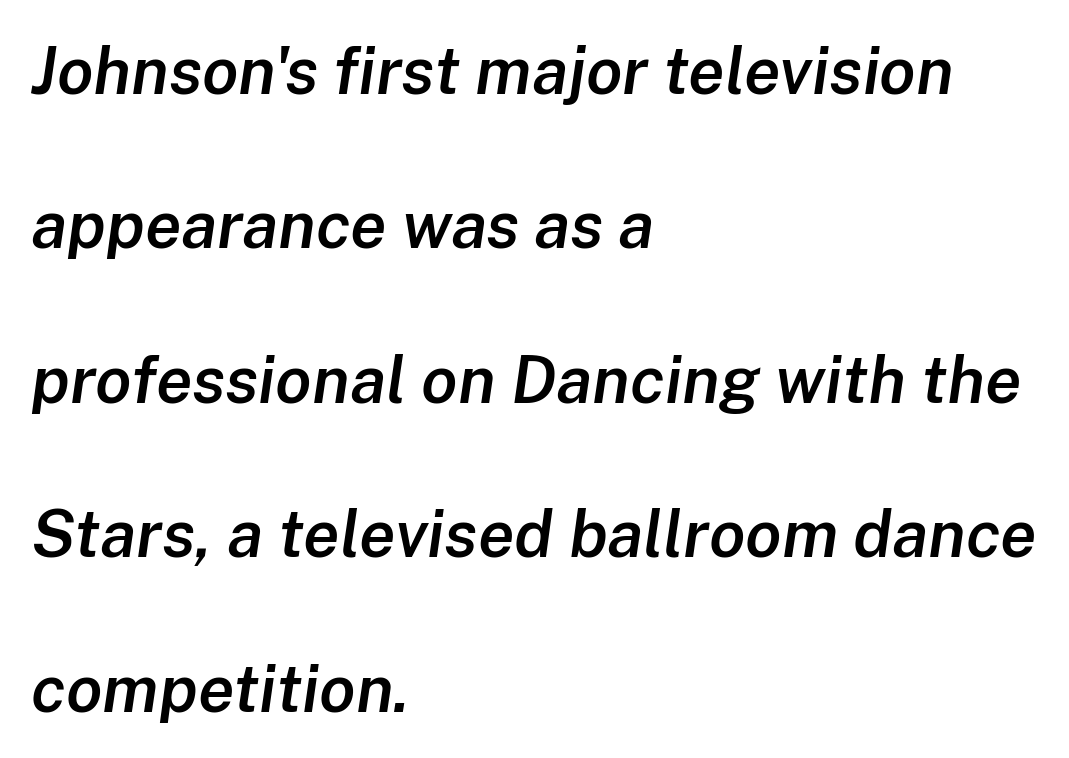
Bold? Not quite — semibold, heavier than regular but stopping short. Each word holds together tightly as a unit, with standard inter-letter gaps. Descenders are the only things crossing below the line. There's an unmistakable incline to the writing here. Character widths vary here, with narrow letters taking less room than wide ones.
